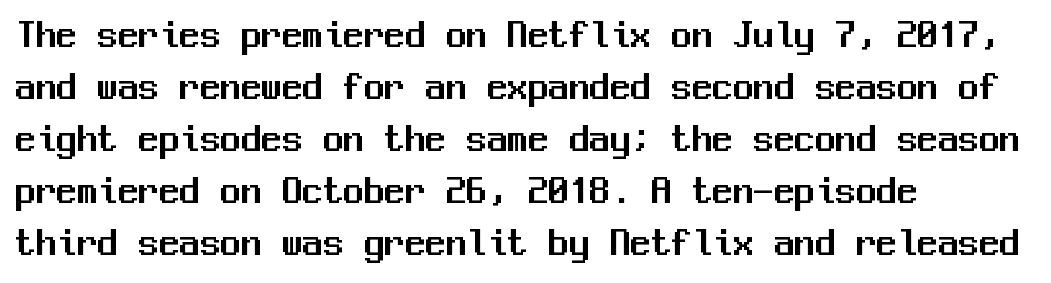
The image shows 41 px sans-serif type, upright, monospaced; set left-aligned, normal line spacing (1.27x), normal letter spacing, not underlined; medium stroke contrast and a medium x-height.
